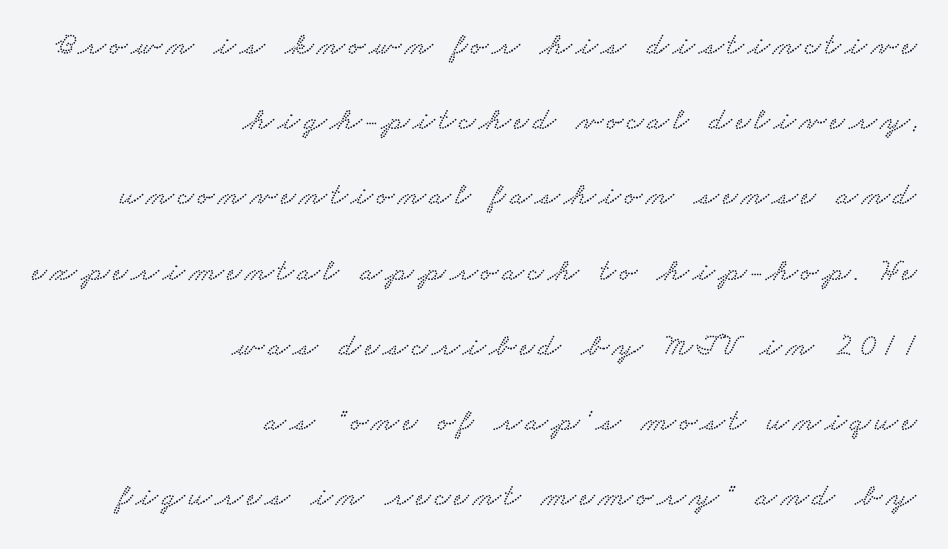
The image shows 32 px wide serif type; set right-aligned, loose line spacing (2.35x), not underlined; low stroke contrast and a small x-height.
